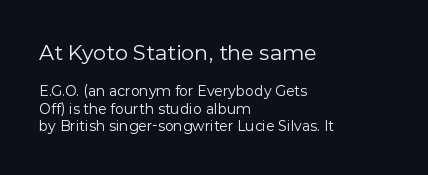
{"italic": "no", "bold": "no", "underline": "no", "align": "left", "line_spacing": "normal", "line_spacing_ratio": 1.25, "letter_spacing": "normal", "letter_spacing_em": 0.0, "larger_block": "first", "size_ratio": 1.5, "glyph_px": 21}
